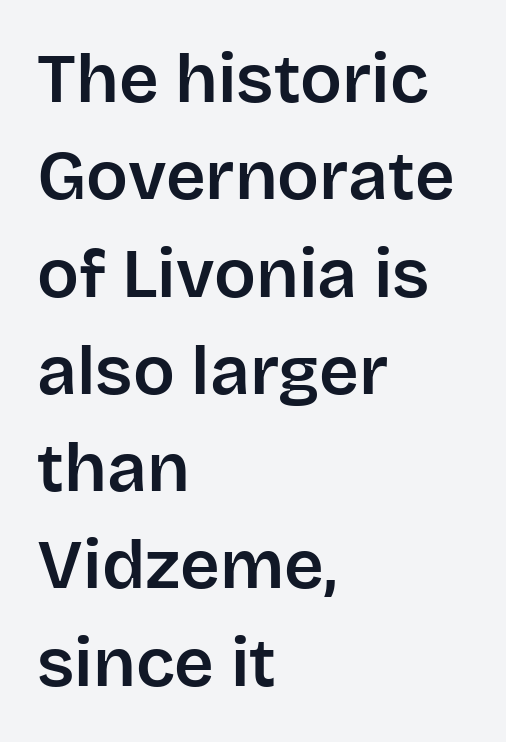
Look at the bottom of the vertical strokes: they stop flat, with no serifs. Leading matches the norm, producing a regular column. Students, note that the glyphs here touch the page at normal intervals. A typesetter would call this proportional, since set widths differ per character. Does the lettering tilt? It doesn't — this is upright. The rag falls on the right side of this text block.
